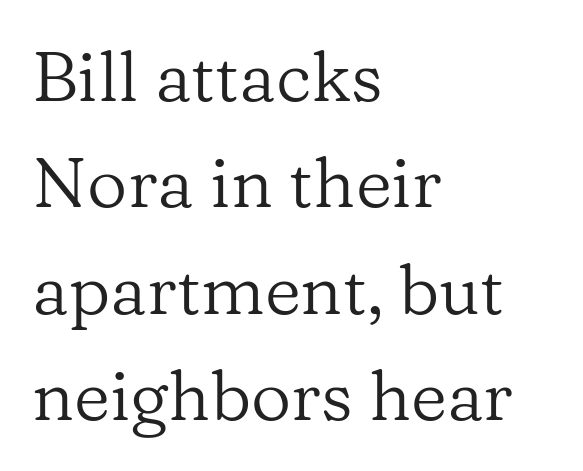
Q: Is the text bold? A: No.
Q: Is the text italic (slanted)? A: No, it is upright.
Q: Is the typeface a serif or a sans-serif typeface? A: Serif.
Q: Is the text underlined? A: No.
Q: How is the paragraph aligned? A: Left-aligned.
Q: Is the spacing between letters normal or unusually wide? A: Normal.
Q: Is the spacing between lines tight, normal or loose? A: Normal.
Q: Width (condensed, normal, or wide)? A: Normal.
Q: Stroke contrast? A: Low.
Q: x-height? A: Medium.
Q: Monospaced? A: No.
